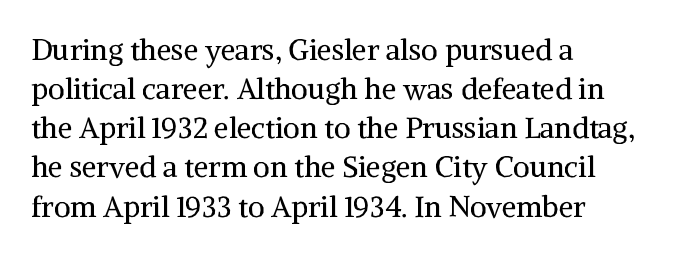
Q: Is the text bold? A: No.
Q: Is the text italic (slanted)? A: No, it is upright.
Q: Is the typeface a serif or a sans-serif typeface? A: Serif.
Q: Is the text underlined? A: No.
Q: How is the paragraph aligned? A: Left-aligned.
Q: Is the spacing between letters normal or unusually wide? A: Normal.
Q: Is the spacing between lines tight, normal or loose? A: Normal.
Q: Width (condensed, normal, or wide)? A: Normal.
Q: Stroke contrast? A: Medium.
Q: x-height? A: Medium.
Q: Monospaced? A: No.
